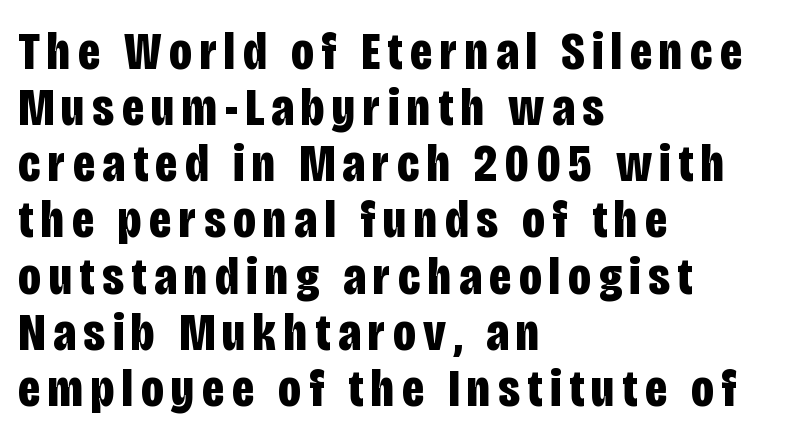
The image shows 54 px bold, condensed sans-serif type, upright; set left-aligned, tight line spacing (1.04x), not underlined; low stroke contrast and a large x-height.
